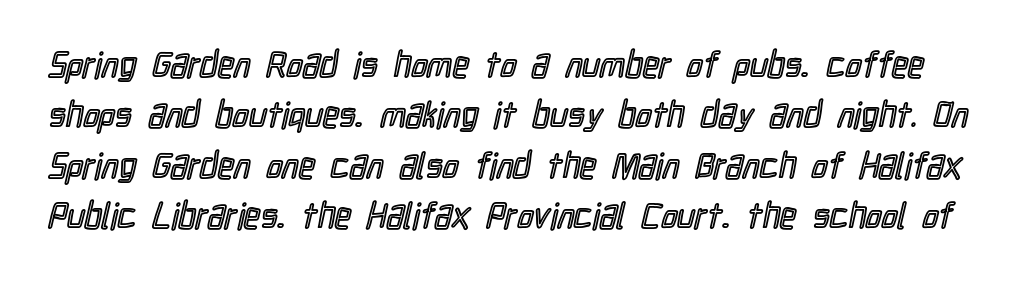
Q: Is the text italic (slanted)? A: Yes.
Q: Is the text underlined? A: No.
Q: Is the spacing between letters normal or unusually wide? A: Normal.
Q: Is the spacing between lines tight, normal or loose? A: Normal.
Q: Width (condensed, normal, or wide)? A: Condensed.
Q: x-height? A: Medium.
Q: Monospaced? A: No.
